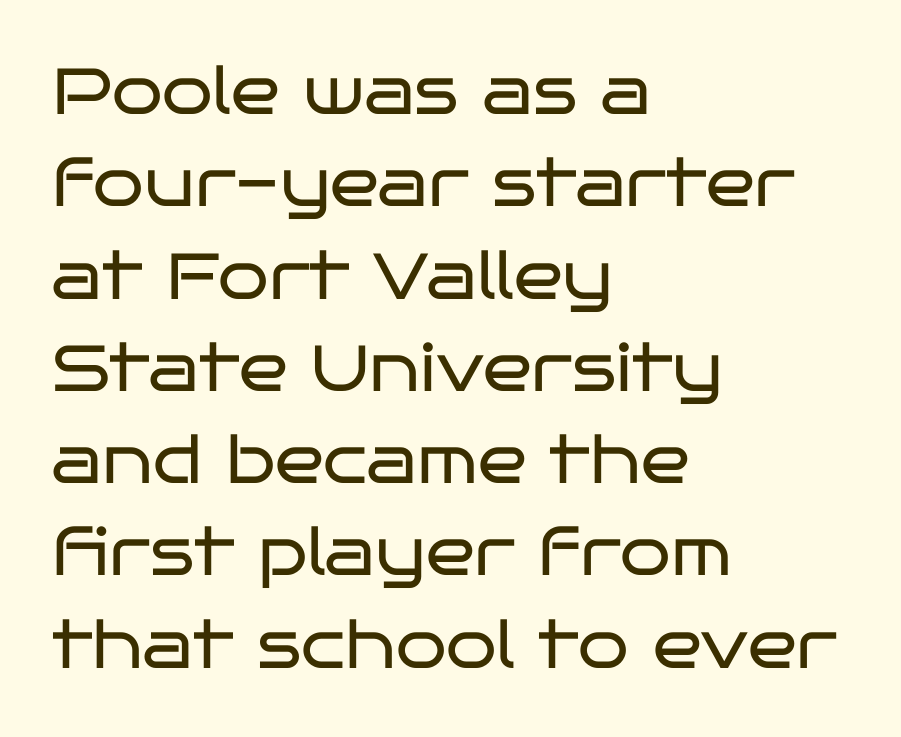
{"serif": "no", "italic": "no", "bold": "no", "weight": "regular", "width": "wide", "stroke_contrast": "low", "x_height": "large", "monospaced": "no", "underline": "no", "align": "left", "line_spacing": "normal", "line_spacing_ratio": 1.42, "letter_spacing": "normal", "letter_spacing_em": 0.0, "glyph_px": 65}
